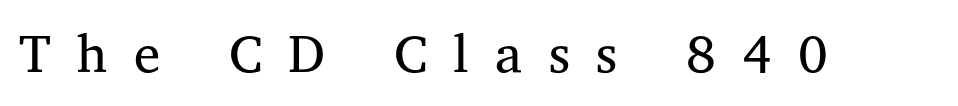
The image shows 53 px regular-weight serif type, upright; set unusually wide letter spacing (+0.5 em), not underlined; medium stroke contrast and a medium x-height.
